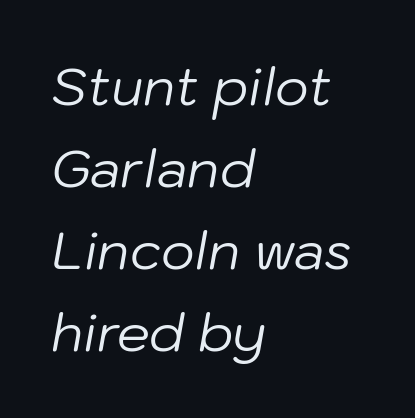
Q: Is the text bold? A: No.
Q: Is the text italic (slanted)? A: Yes, it leans right by about 10 degrees.
Q: Is the text underlined? A: No.
Q: How is the paragraph aligned? A: Left-aligned.
Q: Is the spacing between letters normal or unusually wide? A: Normal.
Q: Is the spacing between lines tight, normal or loose? A: Normal.
Q: Width (condensed, normal, or wide)? A: Normal.
Q: Stroke contrast? A: Low.
Q: x-height? A: Medium.
Q: Monospaced? A: No.
